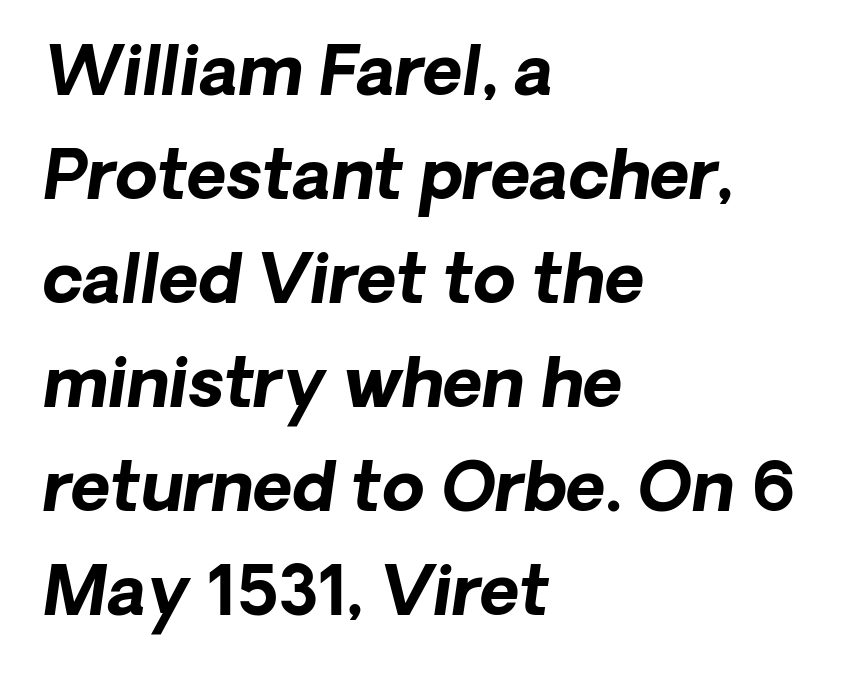
{"italic": "yes", "lean": "right", "slant_degrees": 8, "bold": "yes", "weight": "bold", "width": "normal", "stroke_contrast": "low", "x_height": "medium", "monospaced": "no", "underline": "no", "align": "left", "line_spacing": "normal", "line_spacing_ratio": 1.53, "letter_spacing": "normal", "letter_spacing_em": 0.0, "glyph_px": 68}
